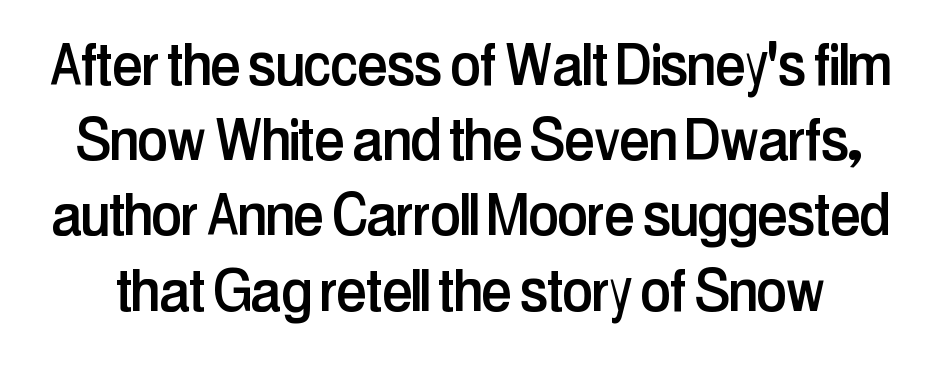
Spacing verdict: proportional, widths tailored to each character. Plain, unruled lines of type. Caption: standard tracking, unaltered. This sample uses a sans-serif face. Every character sits straight up, as roman type does. These lines huddle together more closely than default settings would place them.
